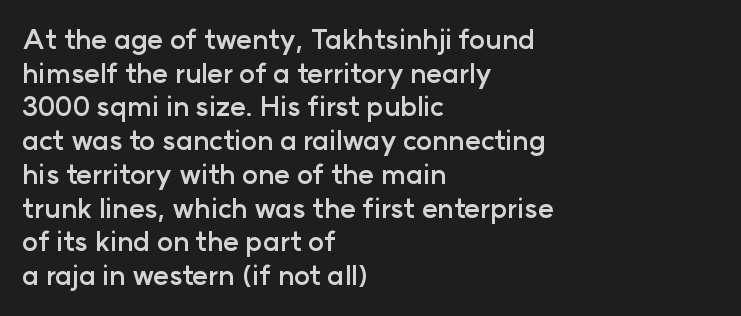
Q: Is the text bold? A: Yes.
Q: Is the text italic (slanted)? A: No, it is upright.
Q: Is the text underlined? A: No.
Q: How is the paragraph aligned? A: Left-aligned.
Q: Is the spacing between letters normal or unusually wide? A: Normal.
Q: Is the spacing between lines tight, normal or loose? A: Normal.
